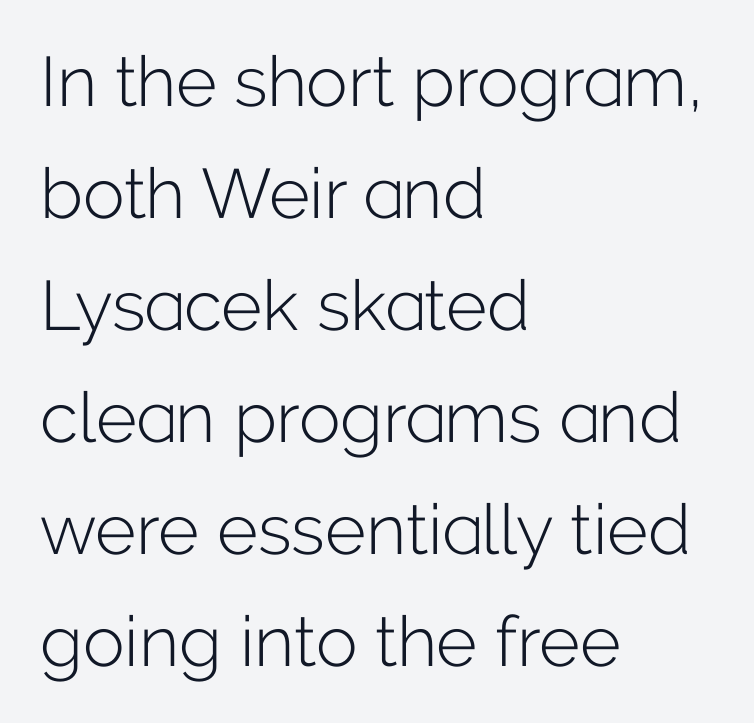
The image shows 70 px light sans-serif type, upright; set left-aligned, normal line spacing (1.6x), normal letter spacing, not underlined; low stroke contrast and a medium x-height.
